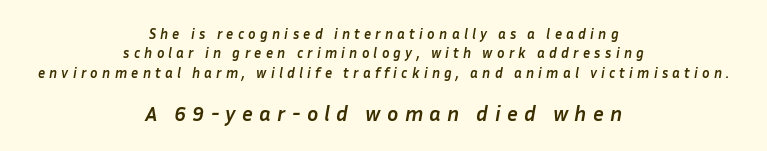
As a designer I'd log this as weight 700, bold. These two chunks differ in scale, with the bottom chunk taking the larger measure. Visually the block forms a symmetrical silhouette, jagged on both flanks. The letters are spread apart with noticeably loose tracking.
